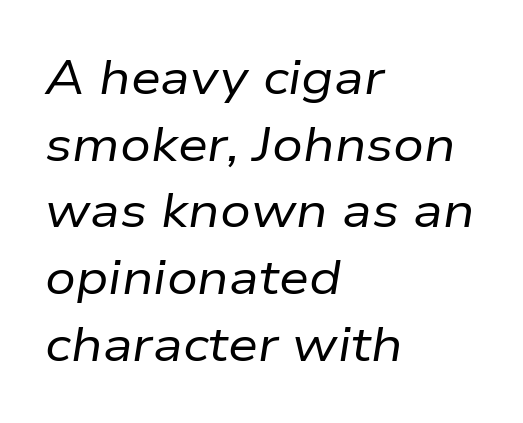
{"italic": "yes", "lean": "right", "slant_degrees": 9, "bold": "no", "weight": "regular", "width": "normal", "stroke_contrast": "low", "x_height": "medium", "monospaced": "no", "underline": "no", "align": "left", "line_spacing": "normal", "line_spacing_ratio": 1.39, "letter_spacing": "normal", "letter_spacing_em": 0.0, "glyph_px": 48}
